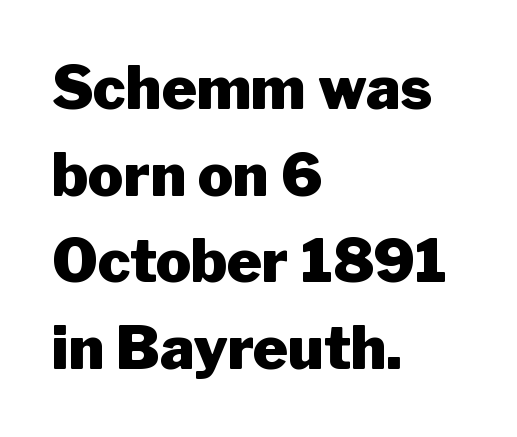
Q: Is the text bold? A: Yes.
Q: Is the text italic (slanted)? A: No, it is upright.
Q: Is the typeface a serif or a sans-serif typeface? A: Sans-serif.
Q: Is the text underlined? A: No.
Q: How is the paragraph aligned? A: Left-aligned.
Q: Is the spacing between letters normal or unusually wide? A: Normal.
Q: Is the spacing between lines tight, normal or loose? A: Normal.
Q: Width (condensed, normal, or wide)? A: Normal.
Q: Stroke contrast? A: Low.
Q: x-height? A: Medium.
Q: Monospaced? A: No.
